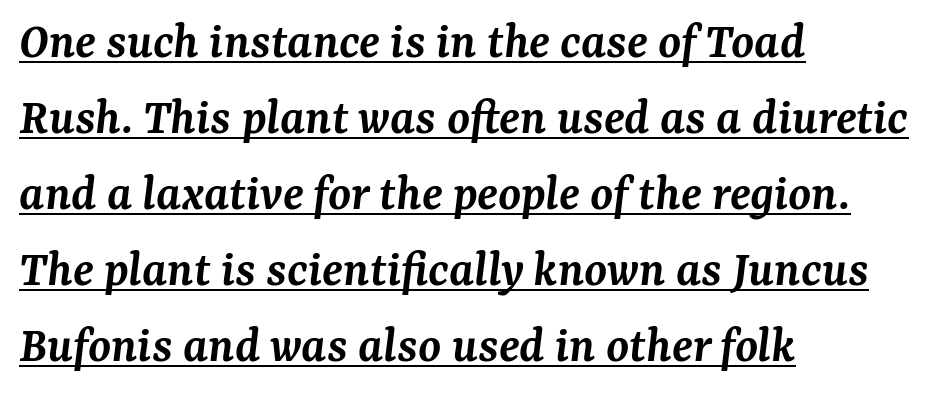
Short note: letters normally spaced. Proportional: the letters do not fall into vertical columns. If you drew a ruler down the left edge, every line would touch it. The letters carry serifs — small finishing strokes at the ends of their stems.
